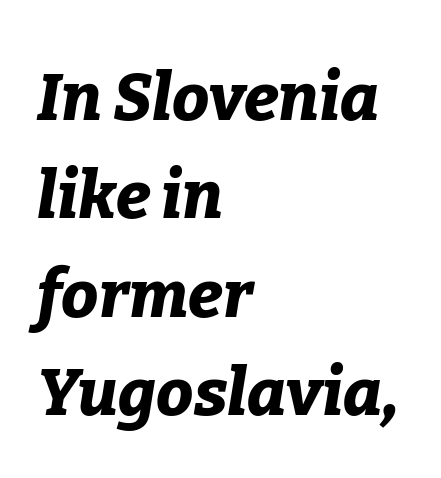
Typesetter's note: full bold, strokes at maximum text heaviness. The rendering uses natural spacing where letterforms have individual widths. Glance below the letters and you will spot only blank space. What stands out about the letter spacing? Nothing — it is the standard amount. The text carries the slant typical of an italic or oblique font. Leading: standard.
